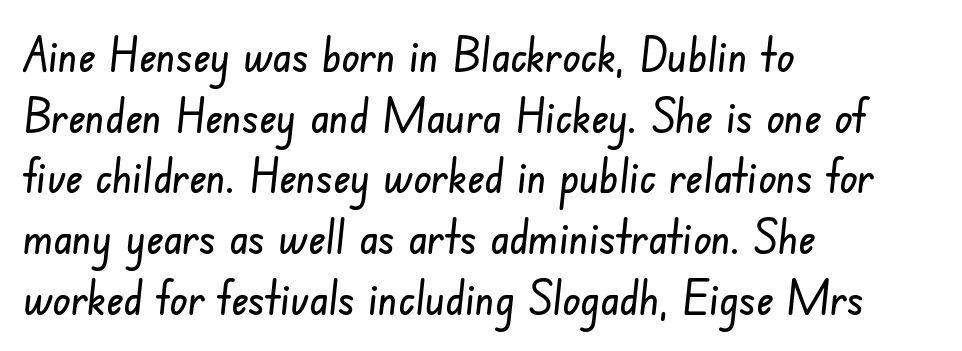
Q: Is the typeface a serif or a sans-serif typeface? A: Sans-serif.
Q: Is the text underlined? A: No.
Q: How is the paragraph aligned? A: Left-aligned.
Q: Is the spacing between letters normal or unusually wide? A: Normal.
Q: Is the spacing between lines tight, normal or loose? A: Normal.
Q: Width (condensed, normal, or wide)? A: Condensed.
Q: Stroke contrast? A: Low.
Q: x-height? A: Small.
Q: Monospaced? A: No.
